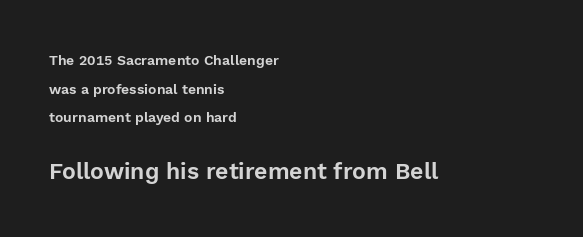
{"italic": "no", "underline": "no", "align": "left", "line_spacing": "loose", "line_spacing_ratio": 2.05, "letter_spacing": "normal", "letter_spacing_em": 0.0, "larger_block": "second", "size_ratio": 1.64, "glyph_px": 23}
